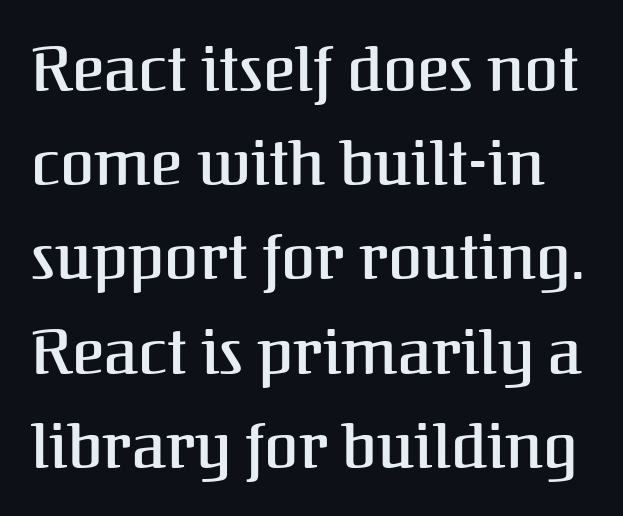
{"serif": "yes", "italic": "no", "width": "normal", "stroke_contrast": "medium", "x_height": "medium", "monospaced": "no", "underline": "no", "line_spacing": "normal", "line_spacing_ratio": 1.52, "letter_spacing": "normal", "letter_spacing_em": 0.0, "glyph_px": 62}
